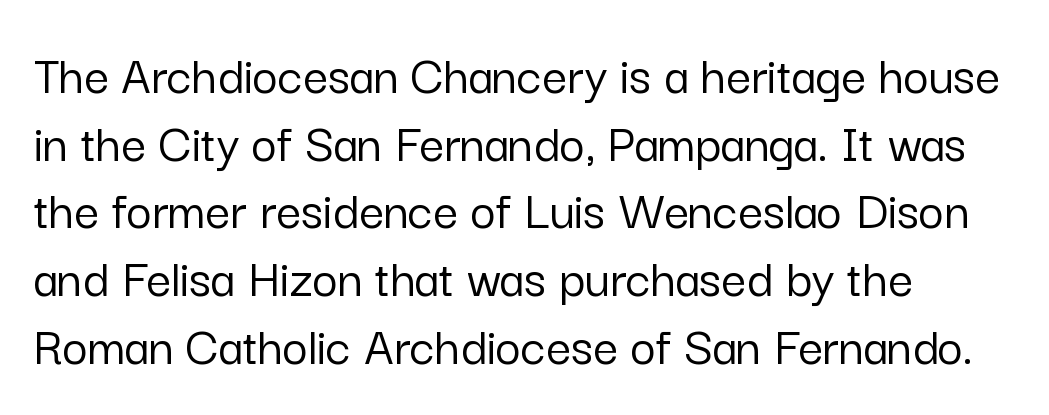
Q: Is the text italic (slanted)? A: No, it is upright.
Q: Is the typeface a serif or a sans-serif typeface? A: Sans-serif.
Q: Is the text underlined? A: No.
Q: How is the paragraph aligned? A: Left-aligned.
Q: Is the spacing between letters normal or unusually wide? A: Normal.
Q: Width (condensed, normal, or wide)? A: Normal.
Q: Stroke contrast? A: Low.
Q: x-height? A: Medium.
Q: Monospaced? A: No.
